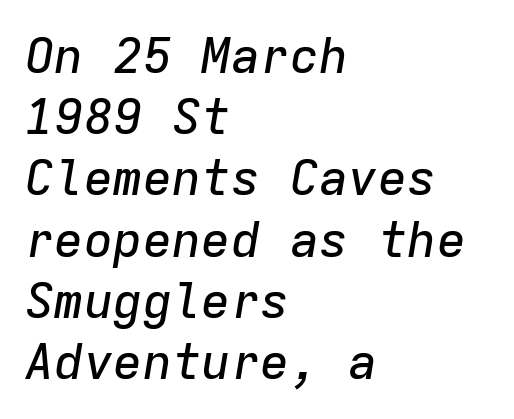
The image shows 49 px text type, italic (leaning right), monospaced; set left-aligned, normal line spacing (1.25x), normal letter spacing, not underlined; low stroke contrast and a medium x-height.
